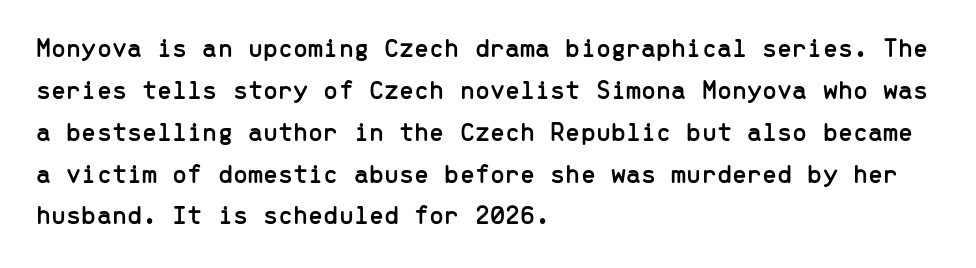
Decoration check: the copy has no underline. You can tell it's not italic because the verticals are truly vertical. Is the letter spacing exaggerated? No — it looks like the ordinary default. A classic flush-left, rag-right setting is used for this passage. Baseline-to-baseline distance is the conventional proportion of letter height.
